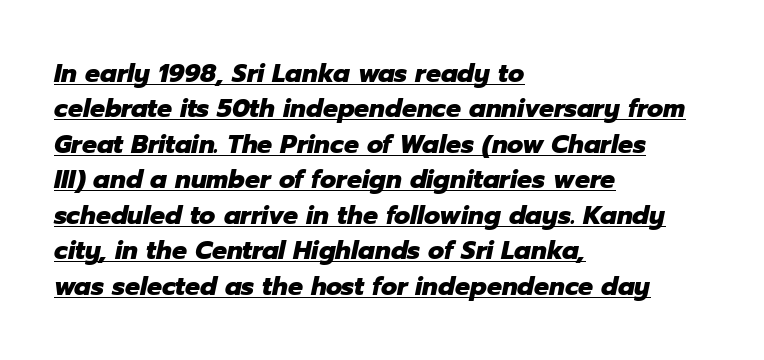
The image shows 25 px bold type, italic (leaning right); set left-aligned, normal line spacing (1.42x), normal letter spacing, underlined.
